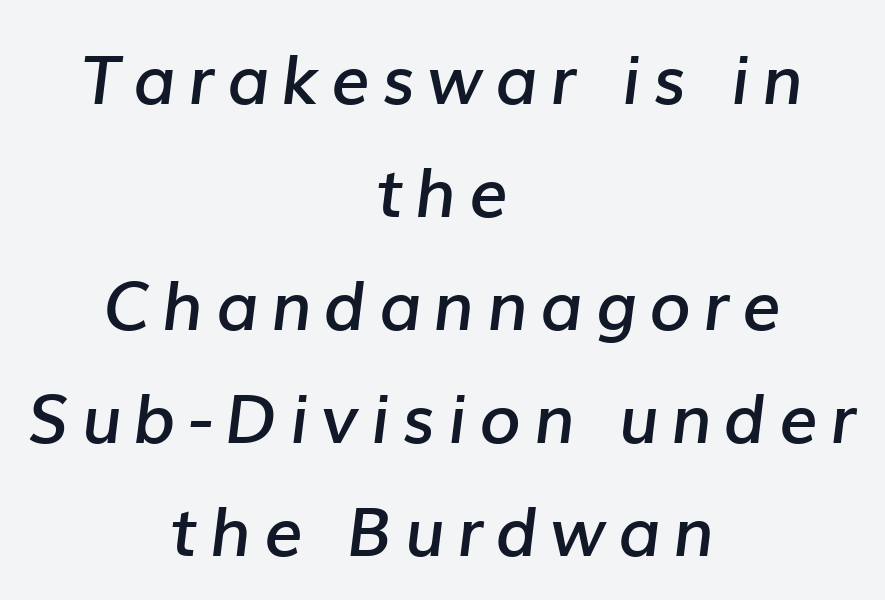
The image shows 68 px semibold type, italic (leaning right); set centered, normal line spacing (1.66x), not underlined; low stroke contrast and a medium x-height.
